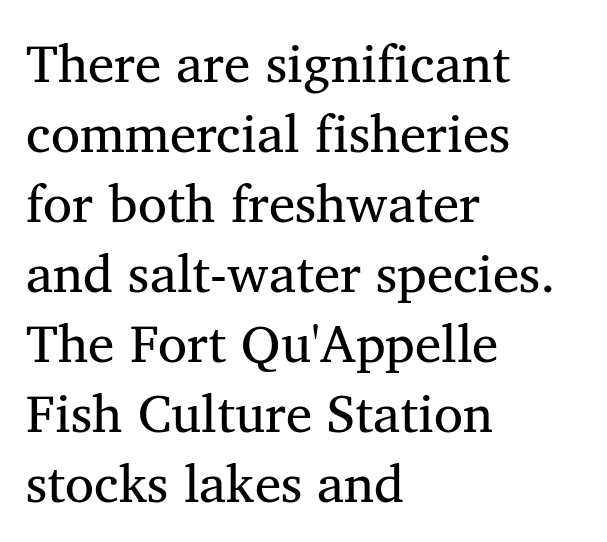
Q: Is the text bold? A: No.
Q: Is the typeface a serif or a sans-serif typeface? A: Serif.
Q: Is the text underlined? A: No.
Q: How is the paragraph aligned? A: Left-aligned.
Q: Is the spacing between letters normal or unusually wide? A: Normal.
Q: Is the spacing between lines tight, normal or loose? A: Normal.
Q: Width (condensed, normal, or wide)? A: Normal.
Q: Stroke contrast? A: Medium.
Q: x-height? A: Medium.
Q: Monospaced? A: No.
